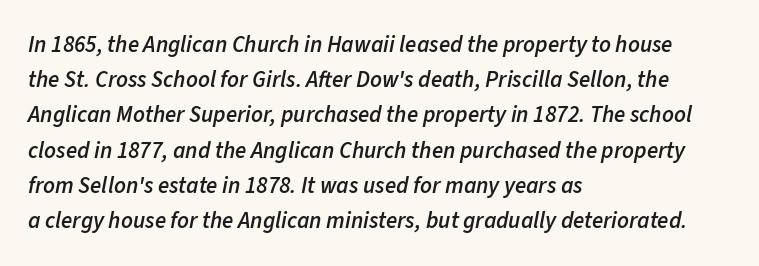
{"italic": "yes", "lean": "right", "slant_degrees": 11, "bold": "semi", "underline": "no", "align": "left", "line_spacing": "normal", "line_spacing_ratio": 1.53, "letter_spacing": "normal", "letter_spacing_em": 0.0, "glyph_px": 23}
